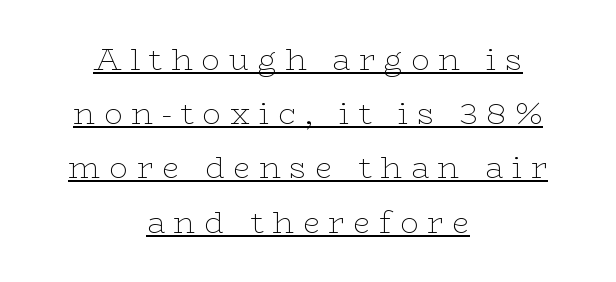
The image shows 31 px thin, wide serif type, upright; set centered, line spacing 1.75x, unusually wide letter spacing (+0.28 em), underlined; low stroke contrast and a medium x-height.
